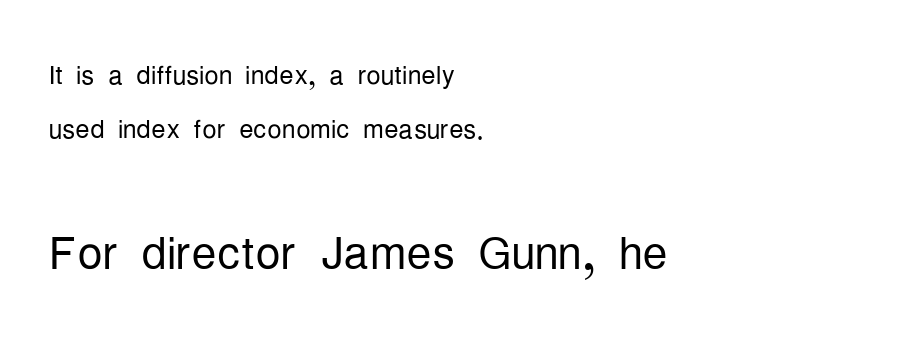
Q: Is the text bold? A: No.
Q: Is the text italic (slanted)? A: No, it is upright.
Q: Is the typeface a serif or a sans-serif typeface? A: Sans-serif.
Q: Is the text underlined? A: No.
Q: How is the paragraph aligned? A: Left-aligned.
Q: Is the spacing between letters normal or unusually wide? A: Normal.
Q: Is the spacing between lines tight, normal or loose? A: Normal.
Q: Which block of text is set in a larger size, the first (top) or the second (bottom)? A: The second (bottom) one.
Q: Width (condensed, normal, or wide)? A: Condensed.
Q: Stroke contrast? A: Low.
Q: x-height? A: Medium.
Q: Monospaced? A: No.
